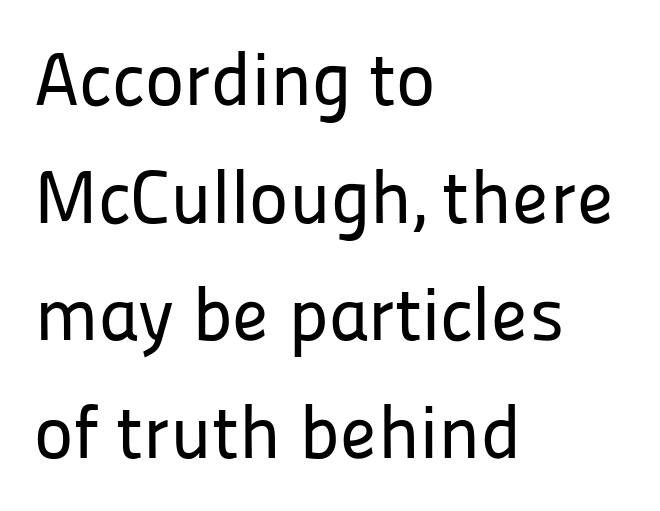
The line texture is even and compact thanks to regular tracking. These lines are set flush left with a ragged right edge. Clear beneath every line of the passage. Notice how the stems are strictly vertical — no italics here.
